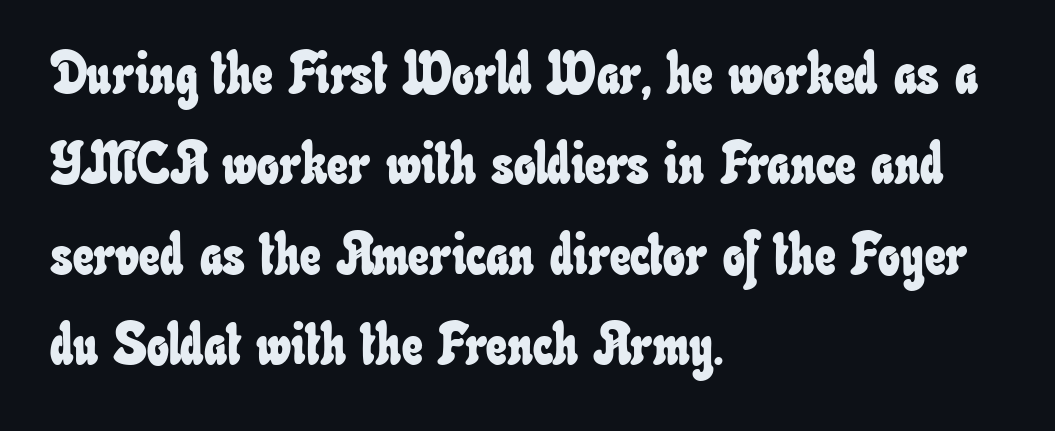
The image shows 58 px condensed type; set left-aligned, normal line spacing (1.56x), normal letter spacing, not underlined; low stroke contrast and a small x-height.
